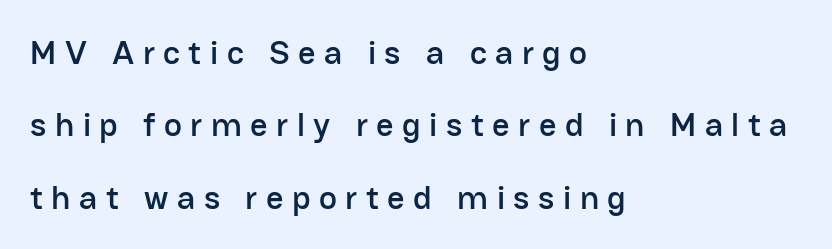
Q: Is the text italic (slanted)? A: No, it is upright.
Q: Is the typeface a serif or a sans-serif typeface? A: Sans-serif.
Q: Is the text underlined? A: No.
Q: How is the paragraph aligned? A: Left-aligned.
Q: Is the spacing between letters normal or unusually wide? A: Unusually wide.
Q: Is the spacing between lines tight, normal or loose? A: Loose.
Q: Width (condensed, normal, or wide)? A: Normal.
Q: Stroke contrast? A: Low.
Q: x-height? A: Medium.
Q: Monospaced? A: No.
